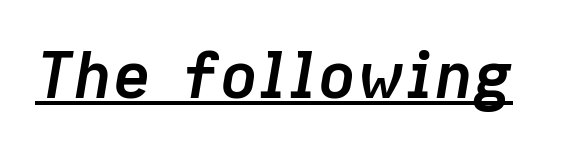
{"italic": "yes", "lean": "right", "slant_degrees": 9, "bold": "yes", "weight": "semibold", "width": "normal", "stroke_contrast": "low", "x_height": "medium", "monospaced": "no", "underline": "yes", "letter_spacing": "normal", "letter_spacing_em": 0.0, "glyph_px": 65}
